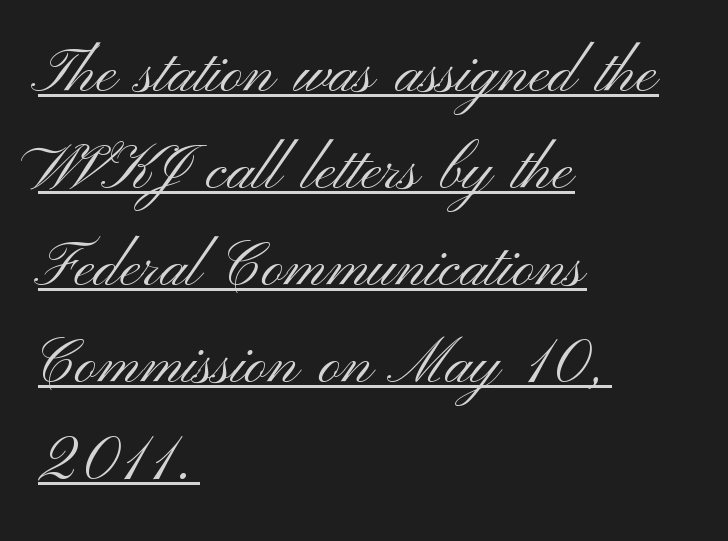
{"serif": "no", "bold": "no", "weight": "light", "width": "wide", "stroke_contrast": "medium", "x_height": "small", "monospaced": "no", "underline": "yes", "align": "left", "line_spacing": "normal", "line_spacing_ratio": 1.59, "letter_spacing": "normal", "letter_spacing_em": 0.0, "glyph_px": 61}
